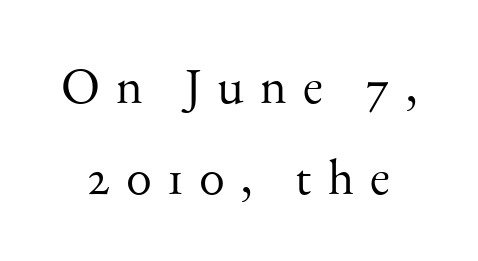
{"serif": "yes", "italic": "no", "bold": "no", "weight": "light", "width": "normal", "stroke_contrast": "medium", "x_height": "small", "monospaced": "no", "underline": "no", "line_spacing_ratio": 1.78, "letter_spacing": "wide", "letter_spacing_em": 0.32, "glyph_px": 51}
